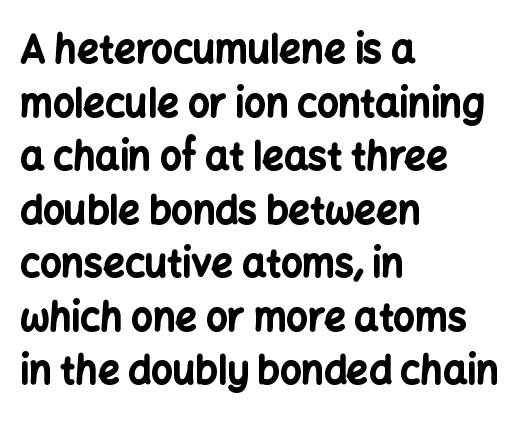
Q: Is the text bold? A: Yes.
Q: Is the text italic (slanted)? A: No, it is upright.
Q: Is the typeface a serif or a sans-serif typeface? A: Sans-serif.
Q: Is the text underlined? A: No.
Q: How is the paragraph aligned? A: Left-aligned.
Q: Is the spacing between letters normal or unusually wide? A: Normal.
Q: Is the spacing between lines tight, normal or loose? A: Normal.
Q: Width (condensed, normal, or wide)? A: Normal.
Q: Stroke contrast? A: Low.
Q: x-height? A: Medium.
Q: Monospaced? A: No.
